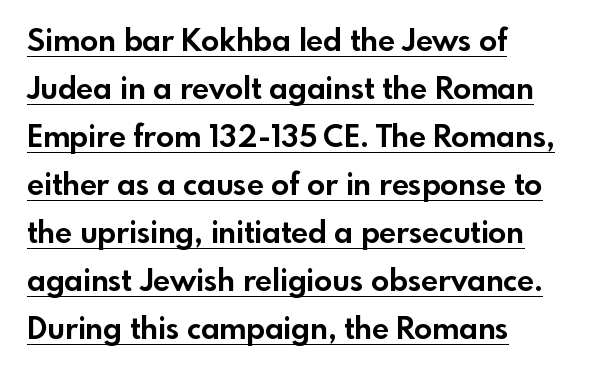
Q: Is the text bold? A: Yes.
Q: Is the text italic (slanted)? A: No, it is upright.
Q: Is the typeface a serif or a sans-serif typeface? A: Sans-serif.
Q: Is the text underlined? A: Yes.
Q: How is the paragraph aligned? A: Left-aligned.
Q: Is the spacing between letters normal or unusually wide? A: Normal.
Q: Is the spacing between lines tight, normal or loose? A: Normal.
Q: Width (condensed, normal, or wide)? A: Normal.
Q: x-height? A: Small.
Q: Monospaced? A: No.
